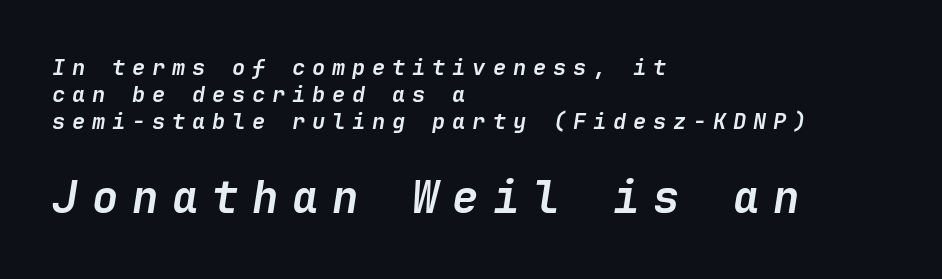
Emphasis by weight is at full strength: bold. You can tell it's italic because the verticals aren't actually vertical. Reading down the block, your eye returns to a fixed left position each line. Loose tracking; the words dissolve into strings of separated letters. The designer gave the closing block more size than the opening block.
